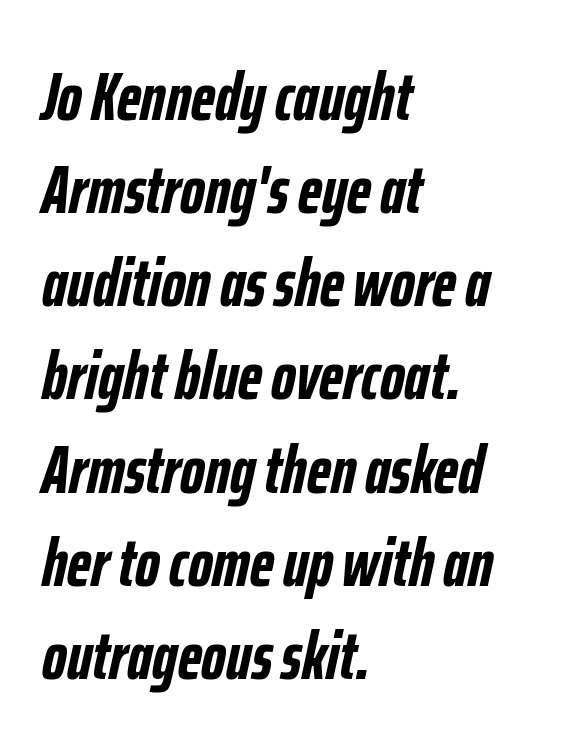
The image shows 68 px semibold, condensed type, italic (leaning right); set left-aligned, normal line spacing (1.37x), normal letter spacing, not underlined; low stroke contrast and a medium x-height.
